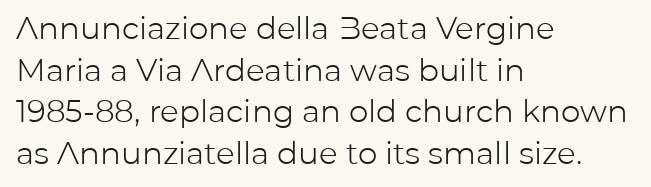
The type is set solid horizontally, with unmodified tracking. Weight: regular or lighter. A student would call this left alignment; a typographer would say flush left, rag right. Observe the absence of serifs on each vertical stroke in this sample. Ordinary non-slanted type is in use. The letters advance in unequal steps, a hallmark of proportional type.
